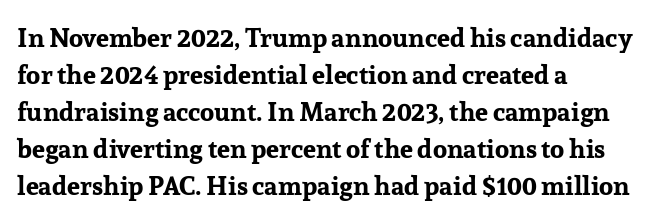
{"italic": "no", "bold": "yes", "underline": "no", "align": "left", "line_spacing": "normal", "line_spacing_ratio": 1.42, "letter_spacing": "normal", "letter_spacing_em": 0.0, "glyph_px": 26}
